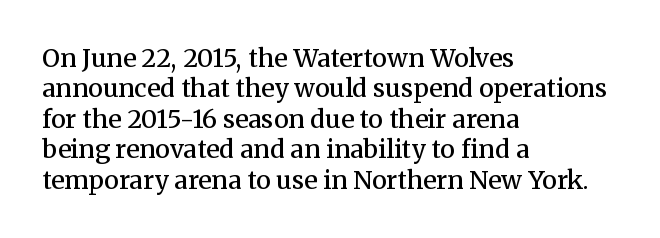
This is moderately heavy type, rendered in semibold. The lines are quadded left. The words here are not underlined. Look at the tracking — it's just the regular setting, nothing added. No italicization has been applied; the sample stays upright.
